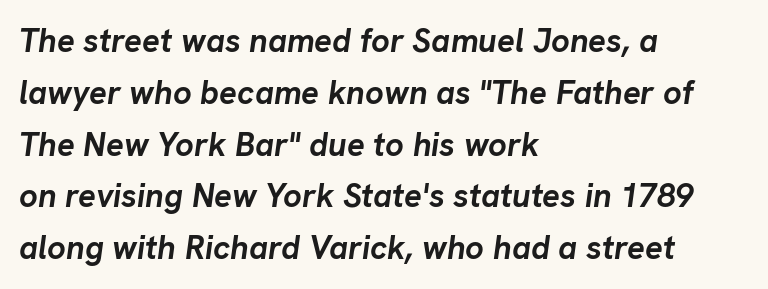
Looks like regular typesetting: each glyph gets only the width it needs. If you measured baseline to baseline, you'd find a middling distance. These lines stack with their left ends in a neat column. Would a proofreader flag this as italicized? Yes.
